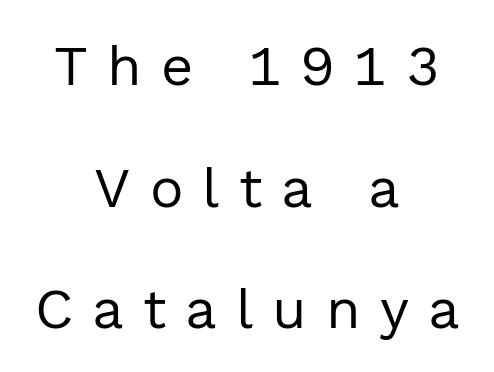
The image shows 56 px regular-weight sans-serif type, upright; set centered, loose line spacing (2.17x), unusually wide letter spacing (+0.34 em), not underlined; a medium x-height.
